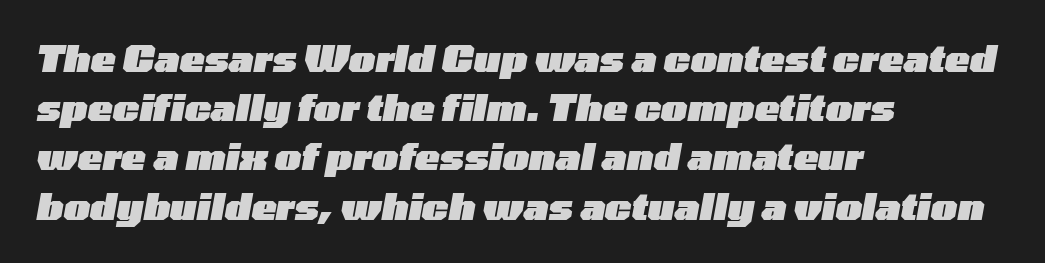
The image shows 37 px heavy, wide type, italic (leaning right); set left-aligned, normal line spacing (1.33x), normal letter spacing, not underlined; low stroke contrast and a medium x-height.
